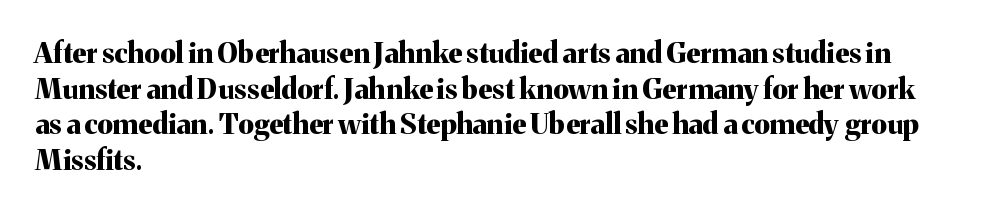
{"serif": "yes", "italic": "no", "bold": "yes", "weight": "bold", "width": "normal", "stroke_contrast": "medium", "x_height": "medium", "monospaced": "no", "underline": "no", "align": "left", "line_spacing": "normal", "line_spacing_ratio": 1.27, "letter_spacing": "normal", "letter_spacing_em": 0.0, "glyph_px": 28}
